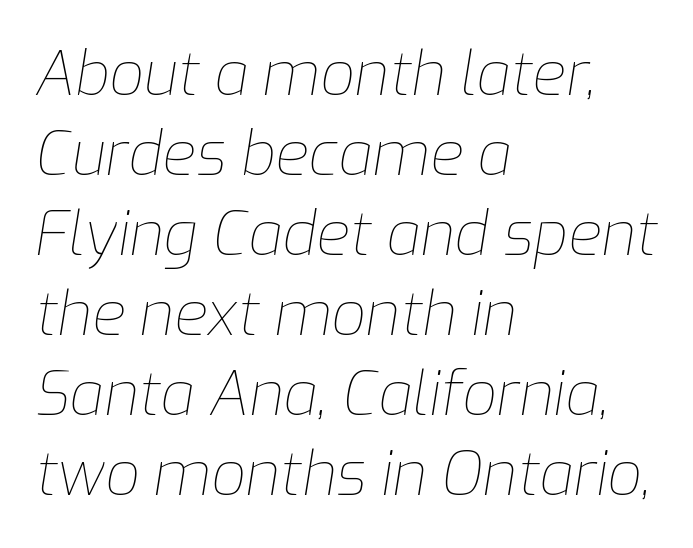
Q: Is the text bold? A: No.
Q: Is the text italic (slanted)? A: Yes, it leans right by about 9 degrees.
Q: Is the text underlined? A: No.
Q: How is the paragraph aligned? A: Left-aligned.
Q: Is the spacing between letters normal or unusually wide? A: Normal.
Q: Is the spacing between lines tight, normal or loose? A: Normal.
Q: Width (condensed, normal, or wide)? A: Normal.
Q: Stroke contrast? A: Low.
Q: x-height? A: Medium.
Q: Monospaced? A: No.
